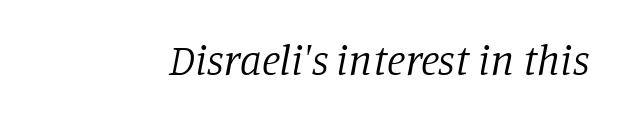
This rendering leaves character spacing at its baseline value. The passage shown is typed in a proportional face where columns would drift. Unlike a clean sans, this face finishes its strokes with serifs. Has an underline been added? It has not. The whole block is typeset with a tilt.
